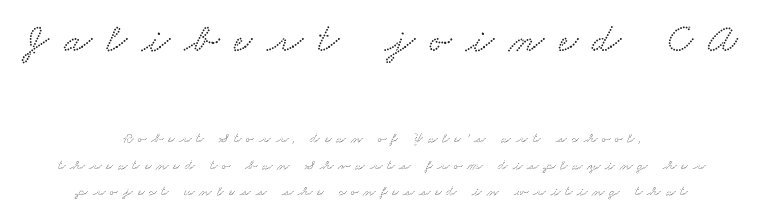
{"serif": "yes", "width": "wide", "stroke_contrast": "low", "x_height": "small", "monospaced": "no", "underline": "no", "align": "center", "line_spacing_ratio": 1.87, "letter_spacing": "wide", "letter_spacing_em": 0.36, "larger_block": "first", "size_ratio": 2.93, "glyph_px": 41}
